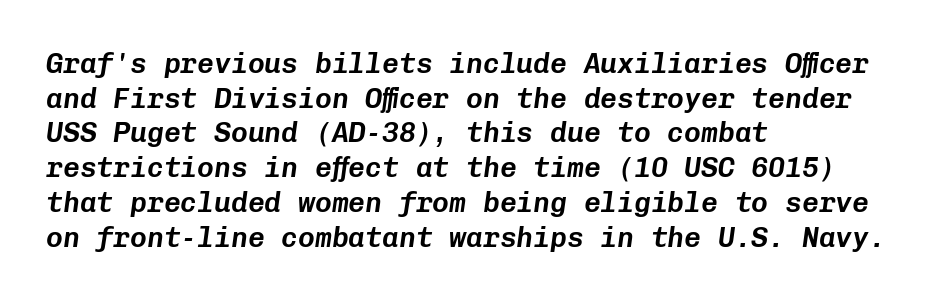
Each row of text sits above clean, open space. Monospaced: the letters line up in strict vertical columns. Emphasis-style slanted type is in use. The passage shown has conventional tracking throughout. Every row of glyphs begins at an identical x-position on the left.
